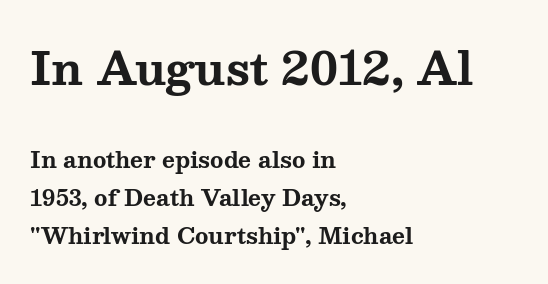
The image shows 44 px bold, wide serif type, upright; set left-aligned, line spacing 1.71x, normal letter spacing, not underlined; the first (top) block is 2.0x larger; medium stroke contrast and a medium x-height.
